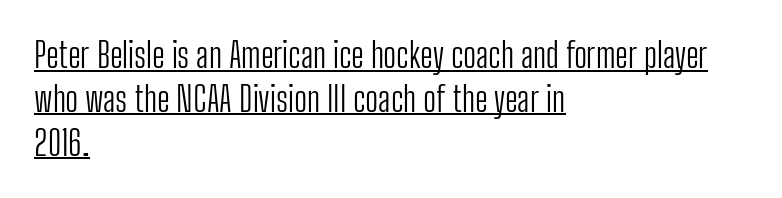
No extra ink here — the face is not bold. The type family on display is of the sans-serif kind. The rows are spaced the way most documents space them. All the whitespace from short lines collects on the right.
